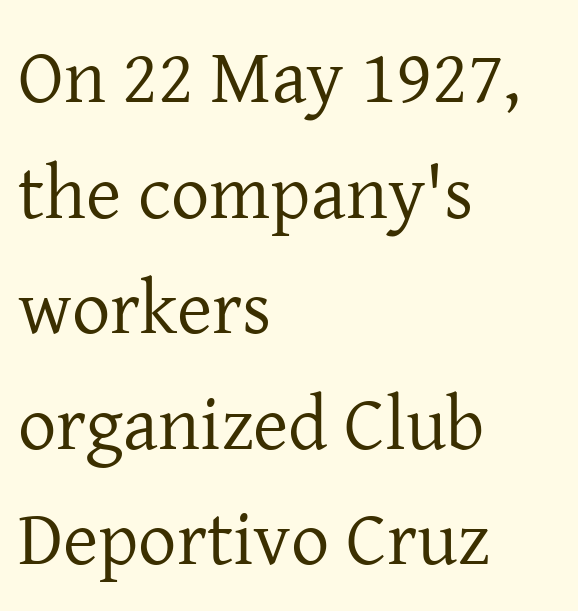
{"serif": "yes", "italic": "no", "bold": "no", "weight": "regular", "width": "normal", "stroke_contrast": "low", "x_height": "medium", "monospaced": "no", "underline": "no", "align": "left", "line_spacing": "normal", "line_spacing_ratio": 1.52, "letter_spacing": "normal", "letter_spacing_em": 0.0, "glyph_px": 76}
